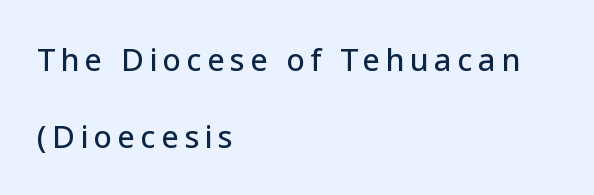
Q: Is the text italic (slanted)? A: No, it is upright.
Q: Is the typeface a serif or a sans-serif typeface? A: Sans-serif.
Q: Is the text underlined? A: No.
Q: How is the paragraph aligned? A: Left-aligned.
Q: Is the spacing between lines tight, normal or loose? A: Loose.
Q: Width (condensed, normal, or wide)? A: Normal.
Q: Stroke contrast? A: Low.
Q: x-height? A: Medium.
Q: Monospaced? A: No.
